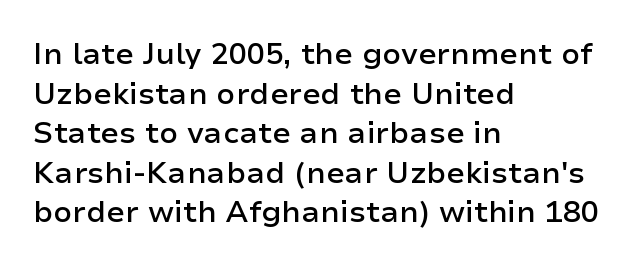
The image shows 30 px semibold sans-serif type, upright; set left-aligned, normal line spacing (1.32x), normal letter spacing, not underlined; low stroke contrast and a medium x-height.
